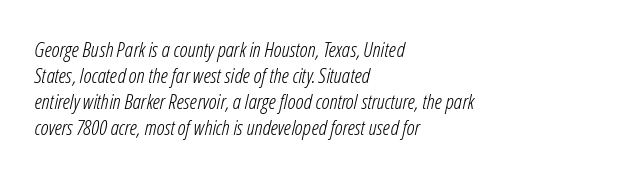
The font's italic variant was chosen for this text. Decoration check: the copy has no underline. The font sits on the lighter half of the weight spectrum, regular included. The ragged edge is on the right, which tells us the setting is flush left. The rendering keeps characters at their native spacing.
